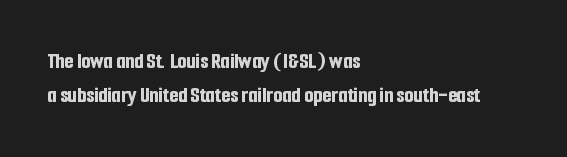
{"italic": "no", "bold": "yes", "underline": "no", "align": "left", "line_spacing": "normal", "line_spacing_ratio": 1.49, "letter_spacing": "normal", "letter_spacing_em": 0.0, "glyph_px": 23}
